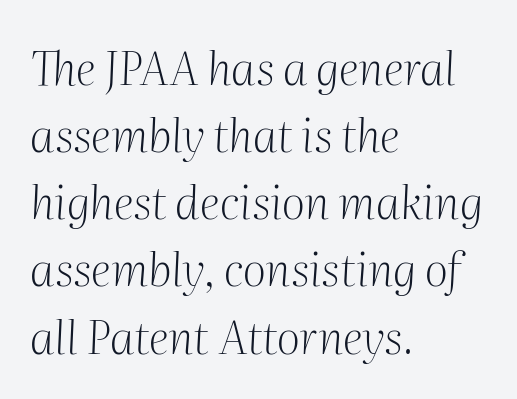
Notice how the stems are inclined rather than vertical — that's the hallmark of italics. You could not count columns in this text — the font is proportionally spaced. The passage shown is typeset with a serif family. The horizontal fit of the characters is conventional and even. Ink coverage per letter is moderate at most.
